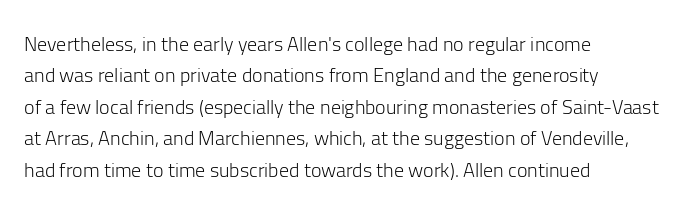
Q: Is the text bold? A: No.
Q: Is the text italic (slanted)? A: No, it is upright.
Q: Is the text underlined? A: No.
Q: How is the paragraph aligned? A: Left-aligned.
Q: Is the spacing between letters normal or unusually wide? A: Normal.
Q: Is the spacing between lines tight, normal or loose? A: Normal.
